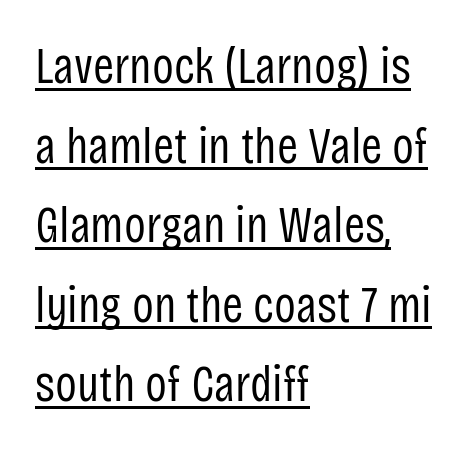
The image shows 51 px regular-weight, condensed sans-serif type, upright; set left-aligned, normal line spacing (1.56x), normal letter spacing, underlined; low stroke contrast and a large x-height.
